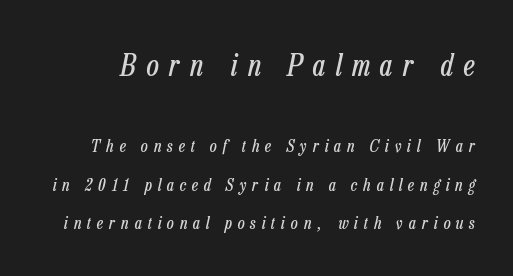
The vertical gap from one line to the next is large. Top chunk: large. Bottom chunk: small. Is this a heavy cut? Hardly; it is regular or lighter. Do the characters align in a grid? No, the font is proportional. Between one letter and the next there's a generous, obvious gap. Lines of text with bare space underneath.
